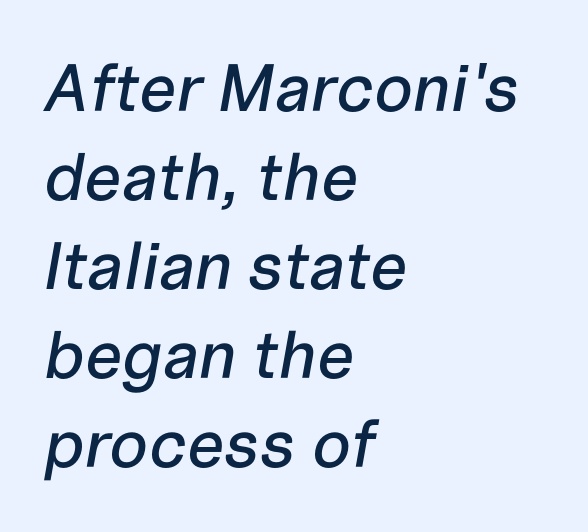
The image shows 67 px text type, italic (leaning right); set left-aligned, normal line spacing (1.33x), normal letter spacing, not underlined; low stroke contrast and a medium x-height.
